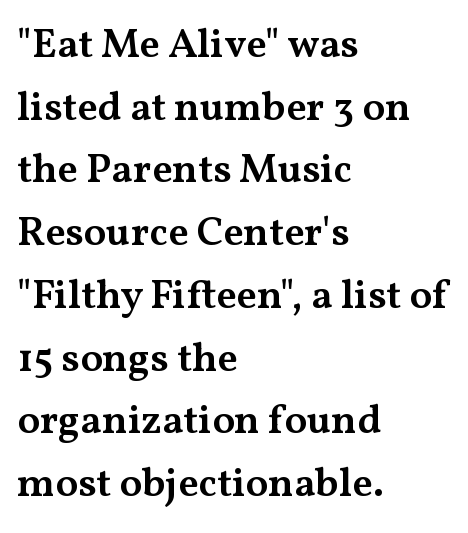
The image shows 41 px semibold, wide serif type, upright; set left-aligned, normal line spacing (1.53x), normal letter spacing, not underlined; medium stroke contrast and a medium x-height.
